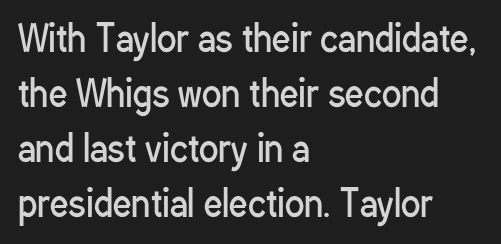
{"serif": "no", "italic": "no", "bold": "no", "weight": "regular", "width": "condensed", "stroke_contrast": "low", "x_height": "medium", "monospaced": "no", "underline": "no", "align": "left", "line_spacing": "normal", "line_spacing_ratio": 1.53, "letter_spacing": "normal", "letter_spacing_em": 0.0, "glyph_px": 36}
